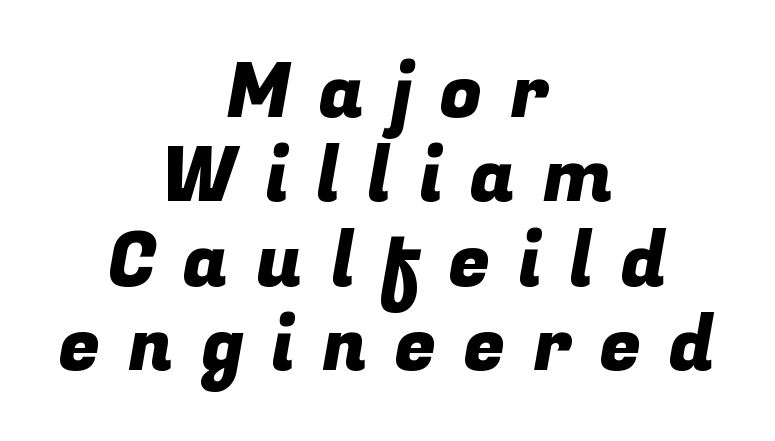
The rendering shows plain stroke endings on the letterforms — a sans-serif design. Honestly, the letter spacing is so wide it's the main thing you notice. Rows of type sit shoulder to shoulder in the vertical direction. This sample is center-justified, so both line endings float freely. You could not count columns in this text — the font is proportionally spaced.
